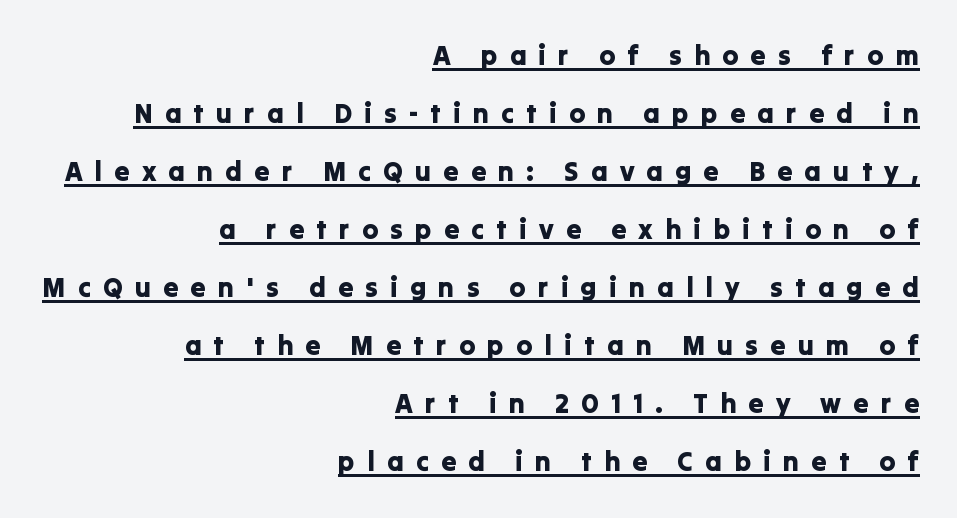
{"italic": "no", "underline": "yes", "align": "right", "line_spacing": "loose", "line_spacing_ratio": 2.15, "letter_spacing": "wide", "letter_spacing_em": 0.45, "glyph_px": 27}
